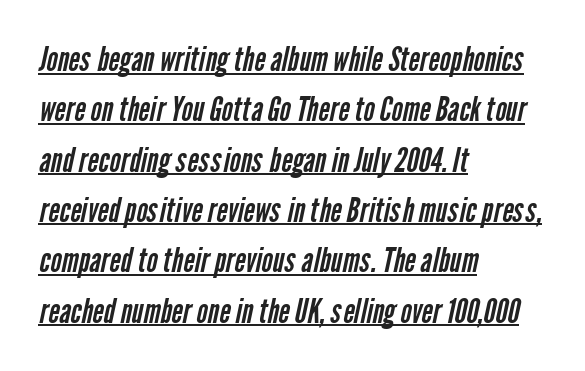
The image shows 34 px regular-weight, condensed sans-serif type; set left-aligned, normal line spacing (1.48x), normal letter spacing, underlined; low stroke contrast and a medium x-height.
